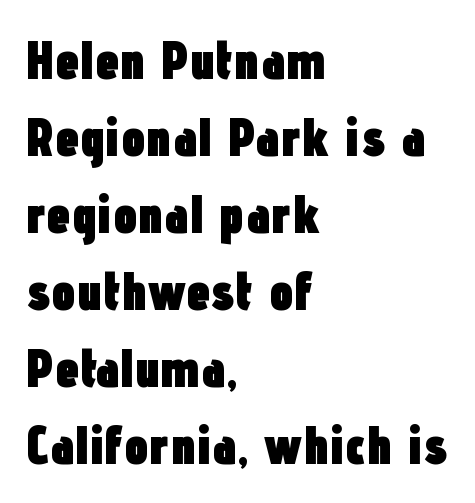
{"serif": "no", "italic": "no", "bold": "yes", "weight": "heavy", "width": "condensed", "stroke_contrast": "low", "x_height": "medium", "monospaced": "no", "underline": "no", "align": "left", "line_spacing": "normal", "line_spacing_ratio": 1.4, "letter_spacing": "normal", "letter_spacing_em": 0.0, "glyph_px": 55}
